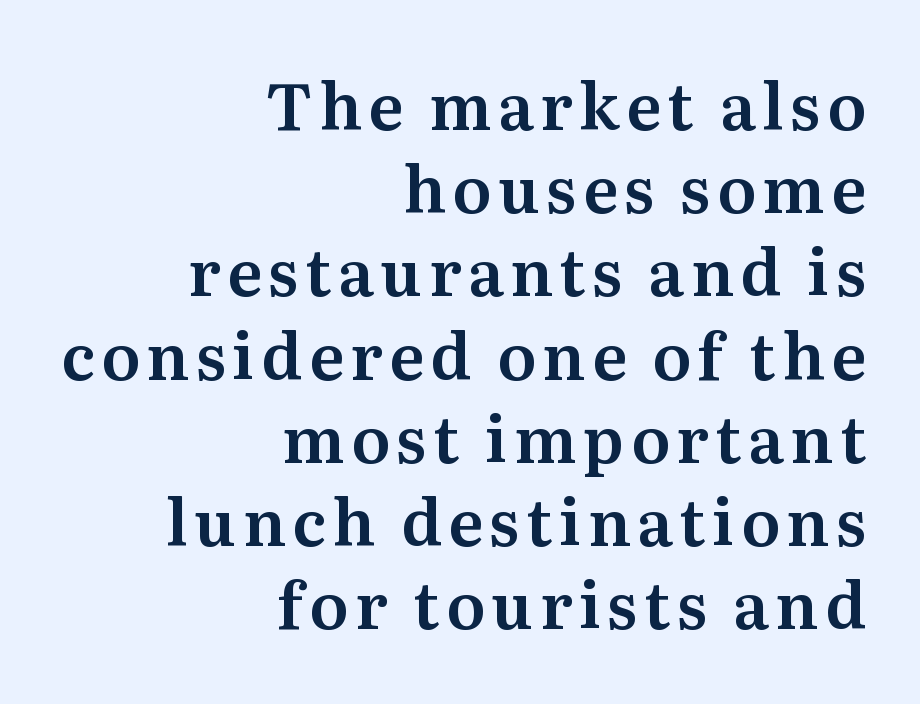
The image shows 64 px serif type, upright; set right-aligned, normal line spacing (1.3x), not underlined; medium stroke contrast and a medium x-height.
